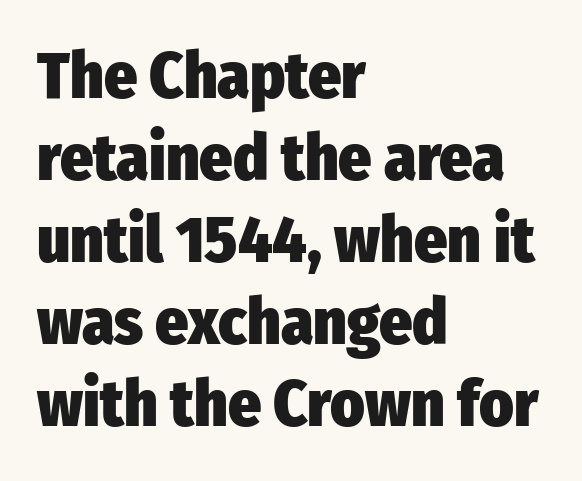
{"serif": "no", "italic": "no", "bold": "yes", "weight": "heavy", "width": "condensed", "stroke_contrast": "low", "x_height": "medium", "monospaced": "no", "underline": "no", "align": "left", "line_spacing": "normal", "line_spacing_ratio": 1.26, "letter_spacing": "normal", "letter_spacing_em": 0.0, "glyph_px": 65}
